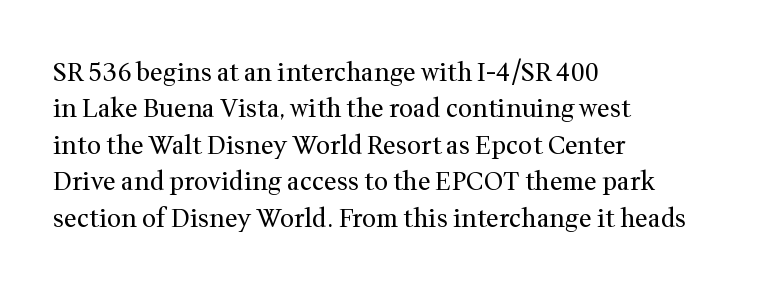
The image shows 25 px text type, upright; set left-aligned, normal line spacing (1.46x), normal letter spacing, not underlined.
